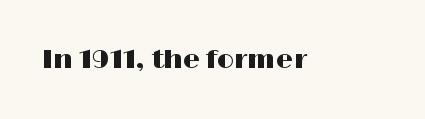
This rendering leaves character spacing at its baseline value. Has an underline been added? It has not. No italicization has been applied; the sample stays upright.
